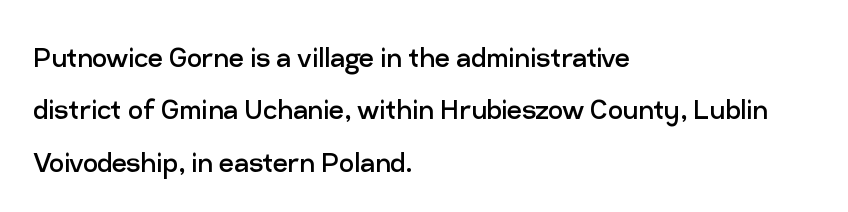
{"serif": "no", "italic": "no", "bold": "no", "weight": "regular", "width": "normal", "stroke_contrast": "low", "x_height": "medium", "monospaced": "no", "underline": "no", "align": "left", "line_spacing": "normal", "line_spacing_ratio": 1.59, "letter_spacing": "normal", "letter_spacing_em": 0.0, "glyph_px": 33}
